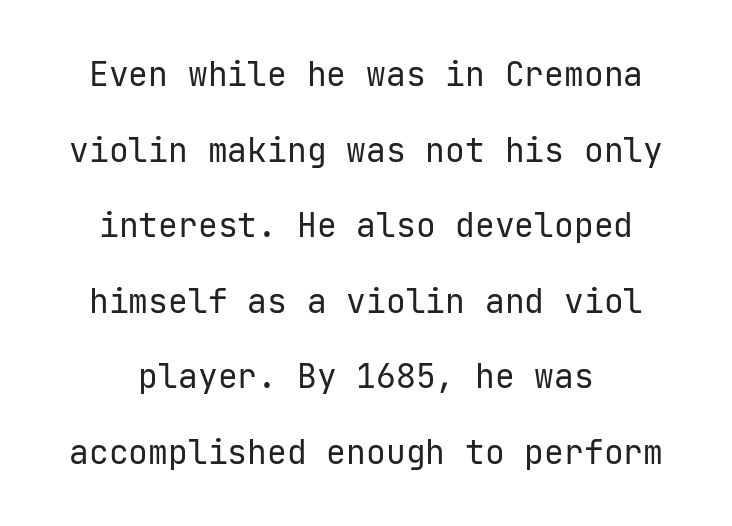
The image shows 33 px regular-weight sans-serif type, upright; set loose line spacing (2.29x), normal letter spacing, not underlined; low stroke contrast and a medium x-height.
